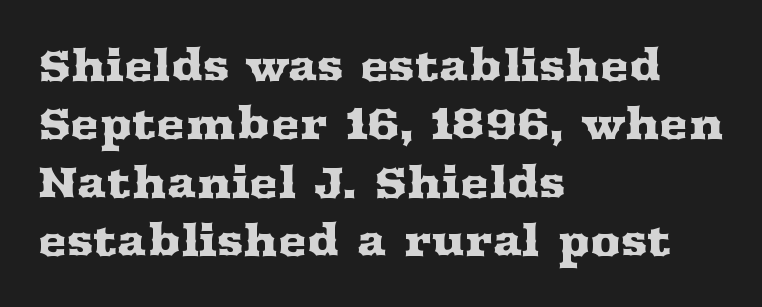
Is this a sans? No — the strokes have serifs. Quick note: not italic, upright. Looks like regular typesetting: each glyph gets only the width it needs. Tracking here is standard; glyphs follow each other at the usual distance. A normal amount of white space separates one row of letters from the next.
